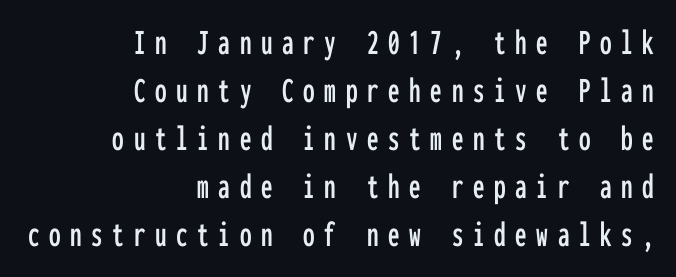
The image shows 37 px condensed sans-serif type, upright, monospaced; set right-aligned, normal line spacing (1.3x), unusually wide letter spacing (+0.26 em), not underlined; low stroke contrast and a medium x-height.
